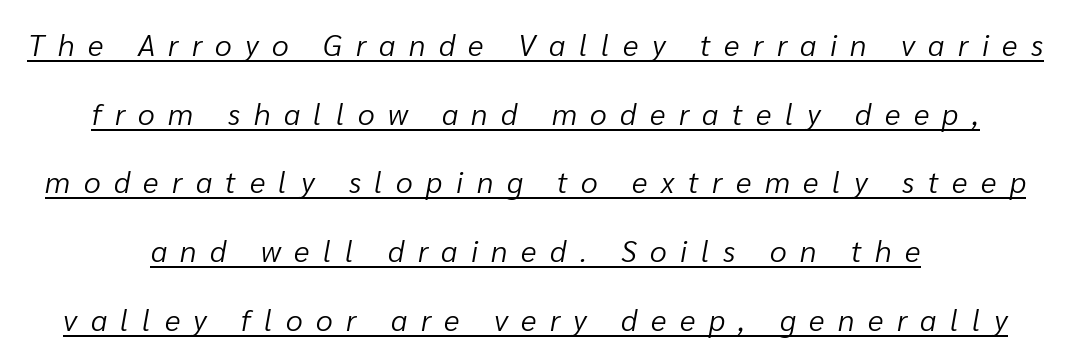
A centered setting, common on invitations and titles, is used for this passage. Is the stroke heavy? The answer is a plain regular-or-lighter. Designer's note — italics engaged. Looks like someone drew a line under every word here. The letters advance in unequal steps, a hallmark of proportional type.
